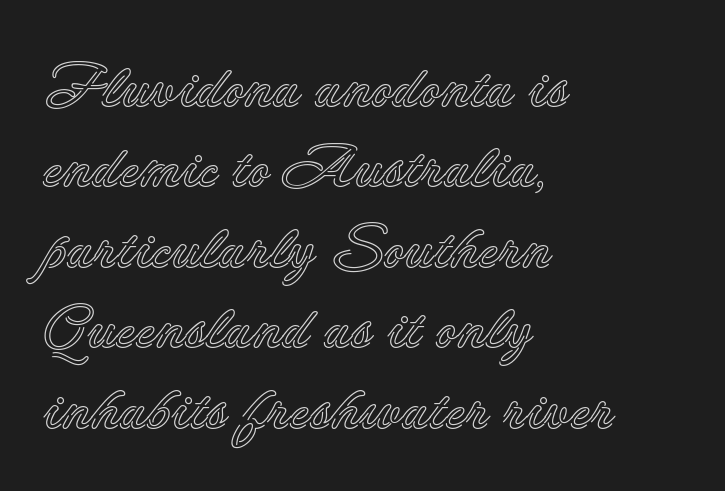
The image shows 60 px text type; set left-aligned, normal line spacing (1.34x), normal letter spacing, not underlined; a small x-height.
